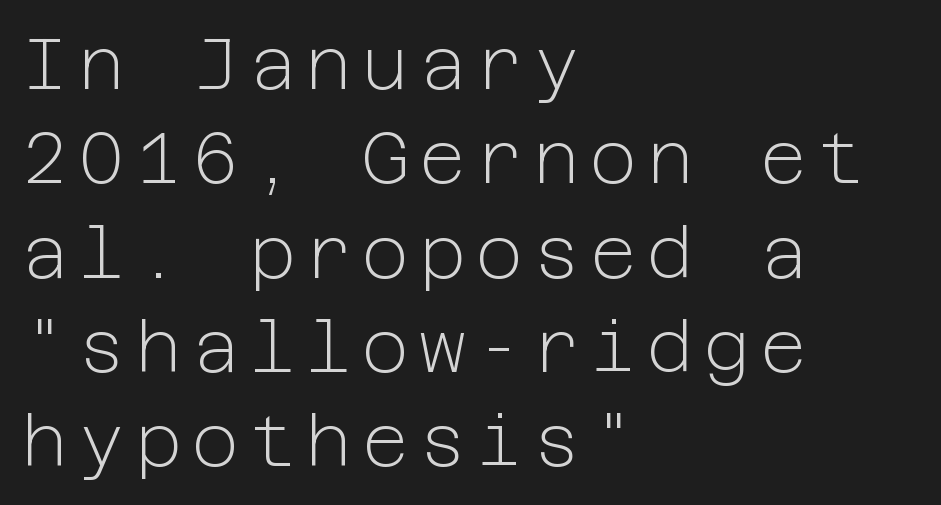
These lines stack with their left ends in a neat column. Type without underlining. No italicization has been applied; the sample stays upright. Stroke mass is kept to a normal reading level or below. Font category for this specimen: sans-serif. Leading: standard.
